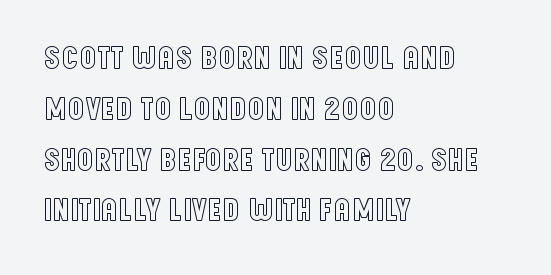
{"italic": "no", "width": "condensed", "x_height": "large", "monospaced": "no", "underline": "no", "align": "left", "line_spacing": "normal", "line_spacing_ratio": 1.54, "letter_spacing": "normal", "letter_spacing_em": 0.0, "glyph_px": 33}
